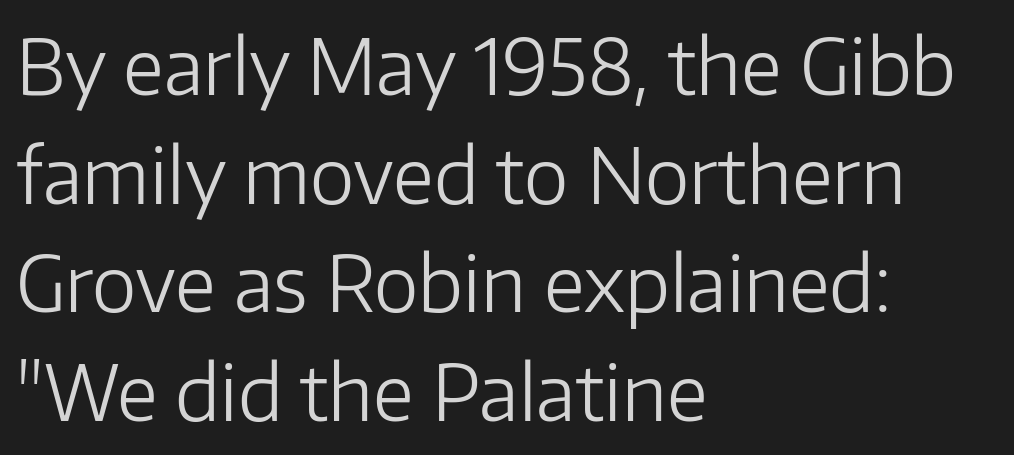
The image shows 76 px light sans-serif type, upright; set left-aligned, normal line spacing (1.43x), normal letter spacing, not underlined; low stroke contrast and a medium x-height.
